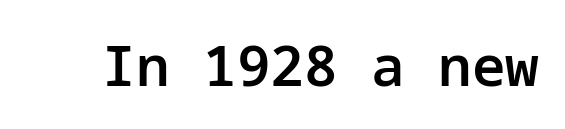
Q: Is the text bold? A: Semi-bold.
Q: Is the text italic (slanted)? A: No, it is upright.
Q: Is the typeface a serif or a sans-serif typeface? A: Sans-serif.
Q: Is the text underlined? A: No.
Q: Is the spacing between letters normal or unusually wide? A: Normal.
Q: Width (condensed, normal, or wide)? A: Normal.
Q: Stroke contrast? A: Low.
Q: x-height? A: Medium.
